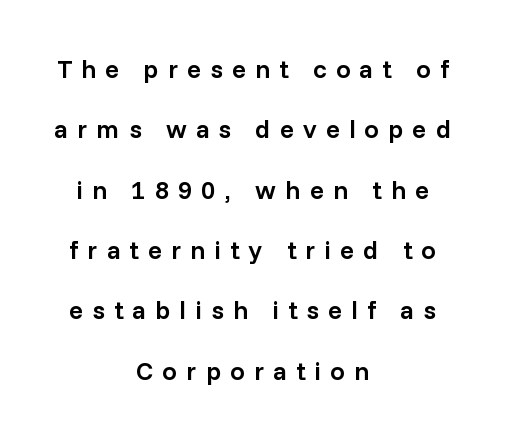
A great deal of white space separates one row of letters from the next. There is plenty of visible air inserted between adjacent glyphs. Compared with an ordinary text face, these strokes are moderately heavier — a semibold. This rendering features lettering with no underline. The paragraph has two soft edges and a firm central axis. Posture: vertical.
